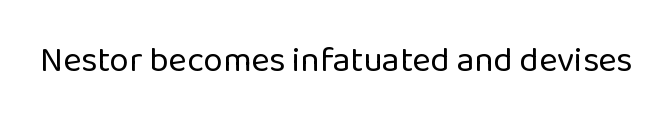
{"serif": "no", "italic": "no", "bold": "no", "weight": "regular", "width": "normal", "stroke_contrast": "low", "x_height": "medium", "monospaced": "no", "underline": "no", "letter_spacing": "normal", "letter_spacing_em": 0.0, "glyph_px": 35}
